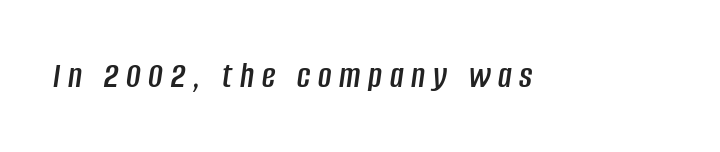
{"italic": "yes", "lean": "right", "slant_degrees": 8, "width": "condensed", "stroke_contrast": "low", "x_height": "large", "monospaced": "no", "underline": "no", "letter_spacing": "wide", "letter_spacing_em": 0.21, "glyph_px": 37}
